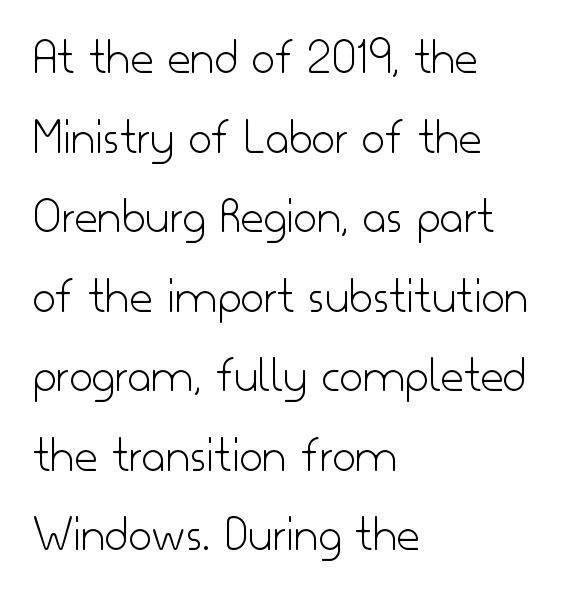
{"serif": "no", "italic": "no", "bold": "no", "weight": "light", "width": "normal", "stroke_contrast": "low", "x_height": "small", "monospaced": "no", "underline": "no", "align": "left", "line_spacing": "normal", "line_spacing_ratio": 1.56, "letter_spacing": "normal", "letter_spacing_em": 0.0, "glyph_px": 51}
